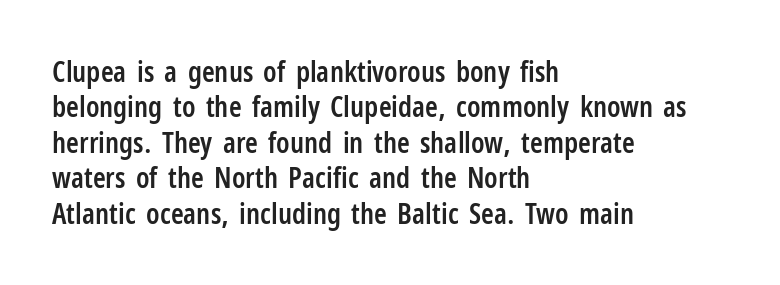
{"serif": "no", "italic": "no", "bold": "semi", "weight": "semibold", "width": "condensed", "stroke_contrast": "low", "x_height": "medium", "monospaced": "no", "underline": "no", "align": "left", "line_spacing_ratio": 1.22, "letter_spacing": "normal", "letter_spacing_em": 0.0, "glyph_px": 29}
